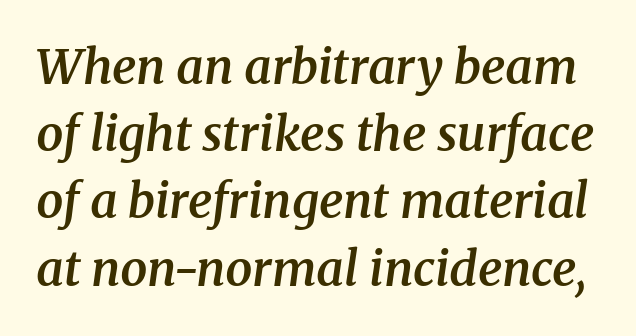
{"serif": "yes", "italic": "yes", "lean": "right", "slant_degrees": 8, "bold": "semi", "weight": "semibold", "width": "normal", "stroke_contrast": "medium", "x_height": "medium", "monospaced": "no", "underline": "no", "line_spacing": "normal", "line_spacing_ratio": 1.4, "letter_spacing": "normal", "letter_spacing_em": 0.0, "glyph_px": 48}
